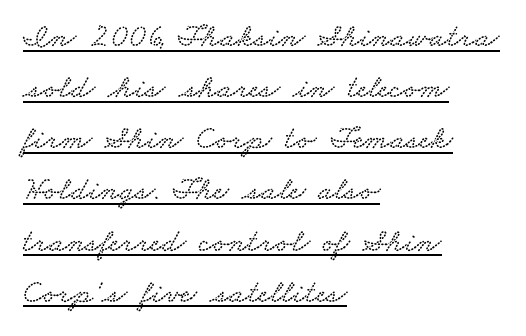
Spacing verdict: proportional, widths tailored to each character. The string is rendered with underlining switched on. Observe the ordinary spacing: letters are neighbours, not strangers. The compositor pushed each line to the left boundary. This is serif lettering, the kind often seen in printed books. Line spacing here is normal.
